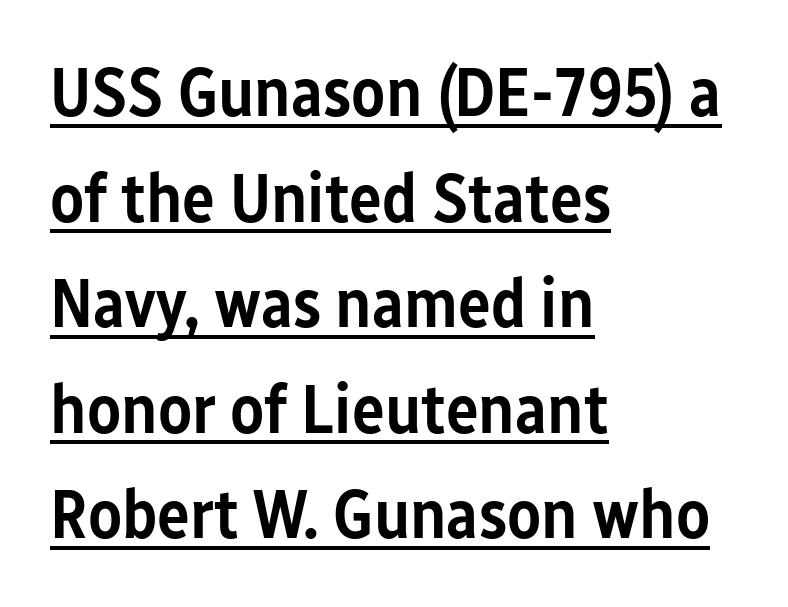
Q: Is the text bold? A: Semi-bold.
Q: Is the text italic (slanted)? A: No, it is upright.
Q: Is the typeface a serif or a sans-serif typeface? A: Sans-serif.
Q: Is the text underlined? A: Yes.
Q: How is the paragraph aligned? A: Left-aligned.
Q: Is the spacing between letters normal or unusually wide? A: Normal.
Q: Is the spacing between lines tight, normal or loose? A: Normal.
Q: Width (condensed, normal, or wide)? A: Condensed.
Q: Stroke contrast? A: Low.
Q: x-height? A: Medium.
Q: Monospaced? A: No.
